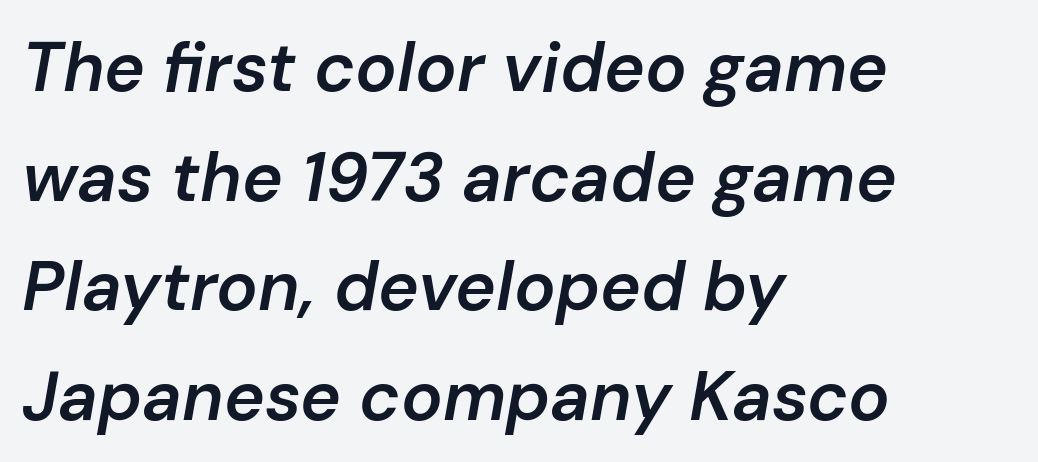
The image shows 69 px semibold type, italic (leaning right); set left-aligned, normal line spacing (1.59x), normal letter spacing, not underlined; low stroke contrast and a medium x-height.
